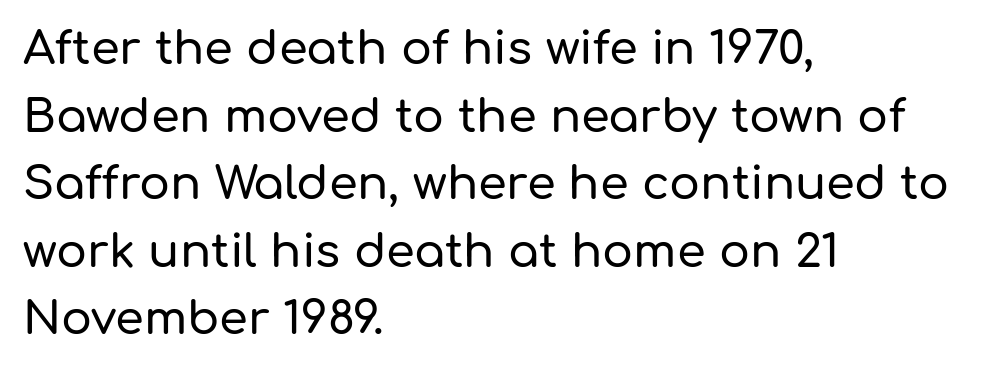
Q: Is the text italic (slanted)? A: No, it is upright.
Q: Is the typeface a serif or a sans-serif typeface? A: Sans-serif.
Q: Is the text underlined? A: No.
Q: How is the paragraph aligned? A: Left-aligned.
Q: Is the spacing between letters normal or unusually wide? A: Normal.
Q: Is the spacing between lines tight, normal or loose? A: Normal.
Q: Width (condensed, normal, or wide)? A: Normal.
Q: Stroke contrast? A: Low.
Q: x-height? A: Medium.
Q: Monospaced? A: No.
